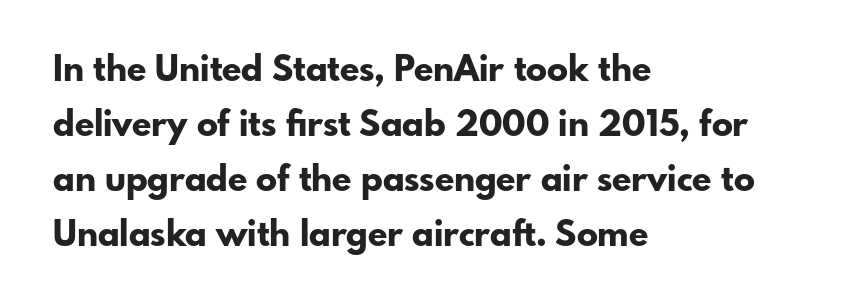
{"serif": "no", "italic": "no", "bold": "yes", "weight": "bold", "width": "normal", "stroke_contrast": "low", "x_height": "small", "monospaced": "no", "underline": "no", "align": "left", "line_spacing": "normal", "line_spacing_ratio": 1.57, "letter_spacing": "normal", "letter_spacing_em": 0.0, "glyph_px": 35}
